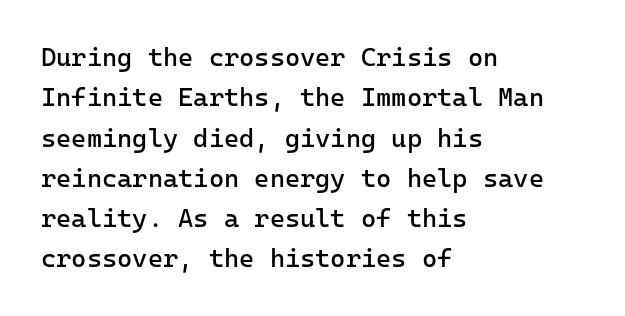
Check the space under the baseline: it is left empty. The type sits square on the baseline with zero lean. Line spacing here is normal. Casual observation: everything's shoved over to the left. Honestly, the letter spacing is just normal — you wouldn't notice it.
